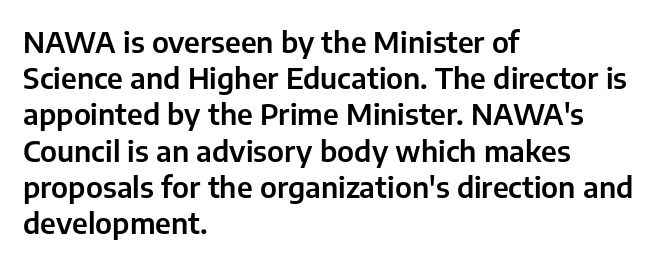
The image shows 29 px sans-serif type, upright; set left-aligned, normal line spacing (1.25x), normal letter spacing, not underlined; low stroke contrast and a medium x-height.
